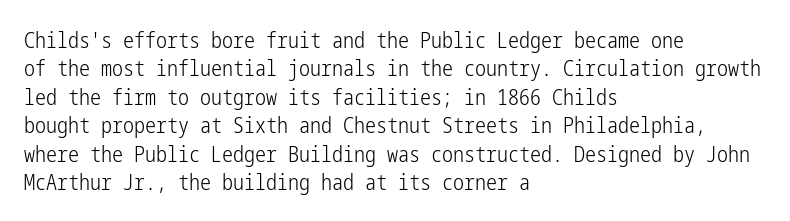
Rule under the text: the space is simply empty. Honestly, the letter spacing is just normal — you wouldn't notice it. The font's upright variant was chosen for this text. The strokes are not fattened; the text isn't bold. Layout note: lines flush left. The designer left line spacing at the default.
